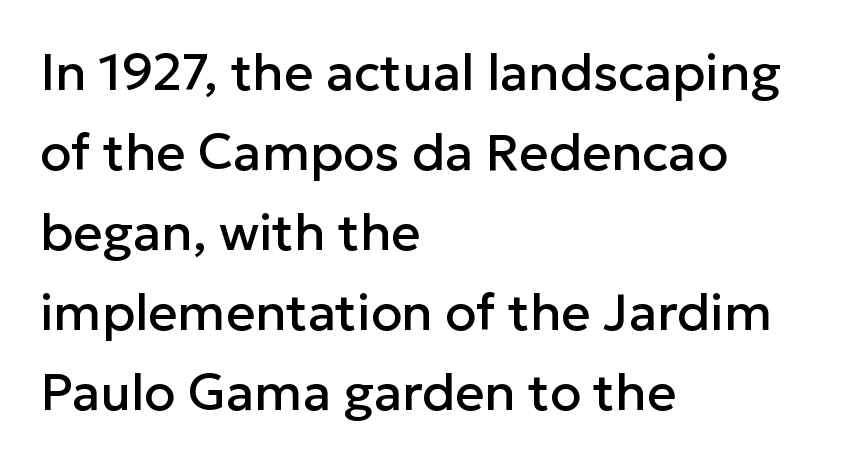
The image shows 51 px sans-serif type, upright; set left-aligned, normal line spacing (1.57x), normal letter spacing, not underlined; low stroke contrast and a medium x-height.
